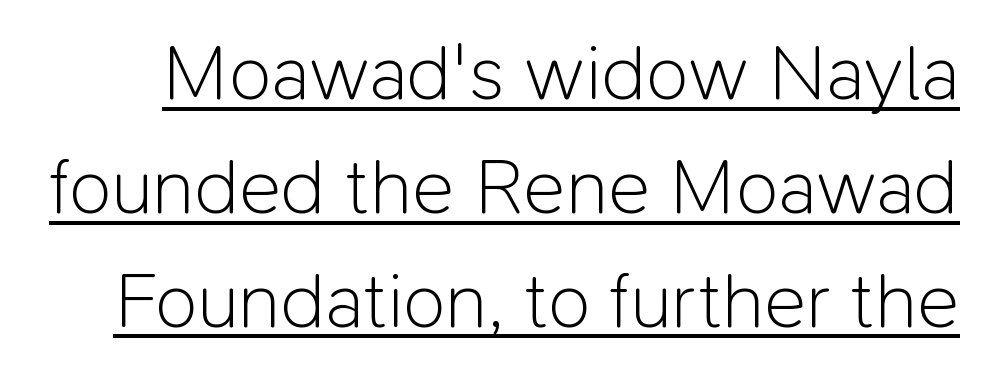
{"serif": "no", "italic": "no", "bold": "no", "weight": "light", "width": "normal", "stroke_contrast": "low", "x_height": "medium", "monospaced": "no", "underline": "yes", "line_spacing": "normal", "line_spacing_ratio": 1.44, "letter_spacing": "normal", "letter_spacing_em": 0.0, "glyph_px": 79}
